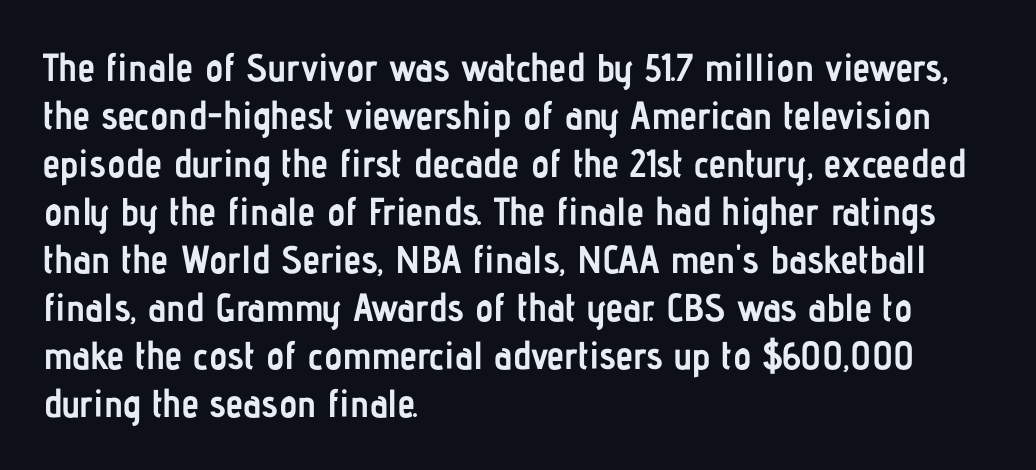
Q: Is the text bold? A: Yes.
Q: Is the text italic (slanted)? A: No, it is upright.
Q: Is the typeface a serif or a sans-serif typeface? A: Sans-serif.
Q: Is the text underlined? A: No.
Q: How is the paragraph aligned? A: Left-aligned.
Q: Is the spacing between letters normal or unusually wide? A: Normal.
Q: Width (condensed, normal, or wide)? A: Condensed.
Q: Stroke contrast? A: Low.
Q: x-height? A: Medium.
Q: Monospaced? A: No.
